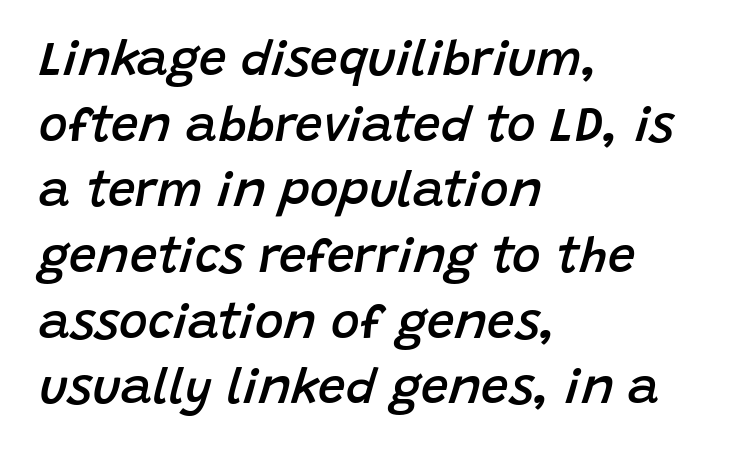
The space between consecutive lines is moderate. Compared with an ordinary text face, these strokes are moderately heavier — a semibold. The face used here is rendered with its standard letterfit. All the whitespace from short lines collects on the right. The passage shown leans; its letterforms are oblique. A typesetter would call this proportional, since set widths differ per character.
